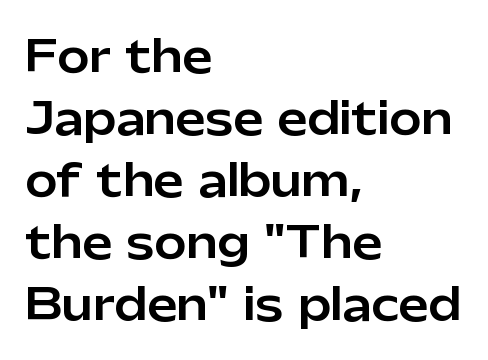
{"serif": "no", "italic": "no", "width": "normal", "stroke_contrast": "low", "x_height": "medium", "monospaced": "no", "underline": "no", "align": "left", "line_spacing": "normal", "line_spacing_ratio": 1.44, "letter_spacing": "normal", "letter_spacing_em": 0.0, "glyph_px": 43}
